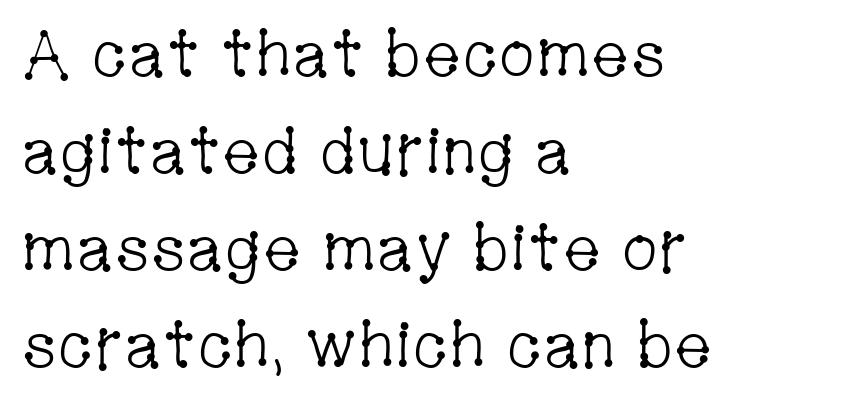
The image shows 65 px light, condensed serif type, upright; set left-aligned, normal line spacing (1.49x), normal letter spacing, not underlined; low stroke contrast and a medium x-height.
